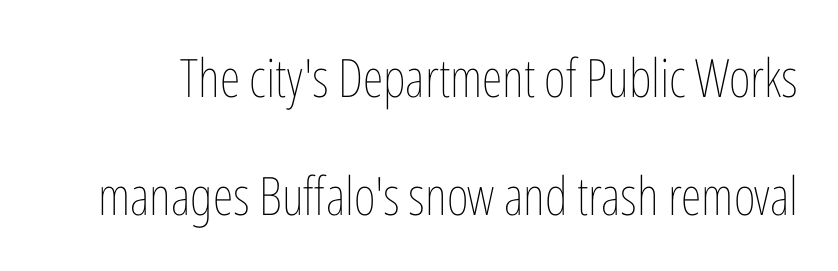
The image shows 53 px thin, condensed type, upright; set loose line spacing (2.22x), normal letter spacing, not underlined; low stroke contrast and a medium x-height.
